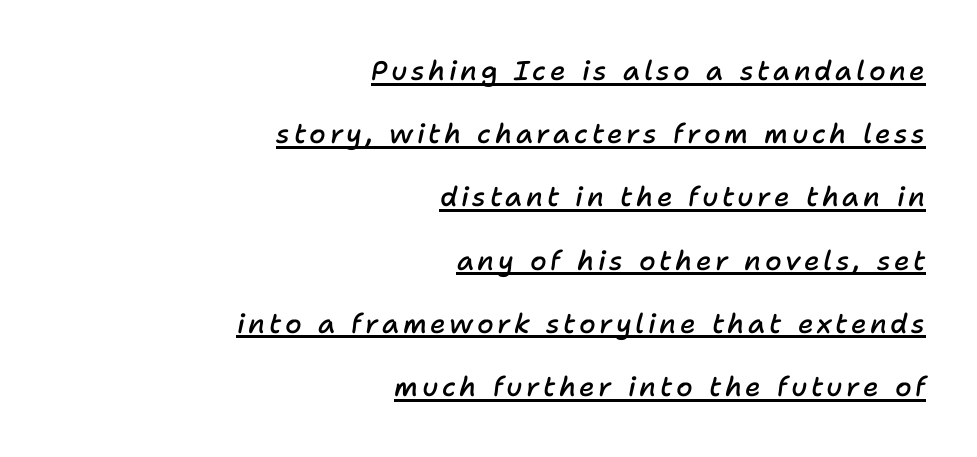
The image shows 27 px text type, italic (leaning right); set right-aligned, loose line spacing (2.34x), underlined.
